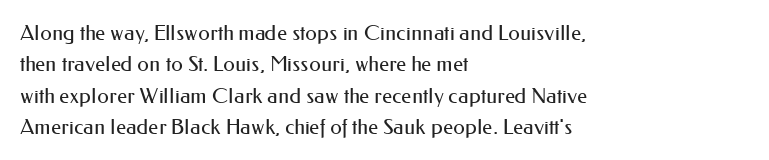
The image shows 21 px text type, upright; set left-aligned, normal line spacing (1.49x), normal letter spacing, not underlined.
